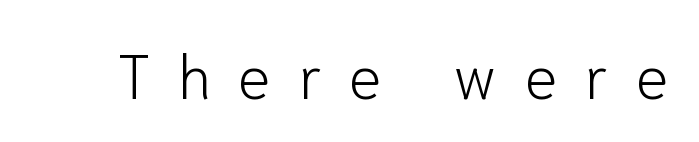
The image shows 62 px light sans-serif type, upright; set unusually wide letter spacing (+0.44 em), not underlined; low stroke contrast and a medium x-height.
